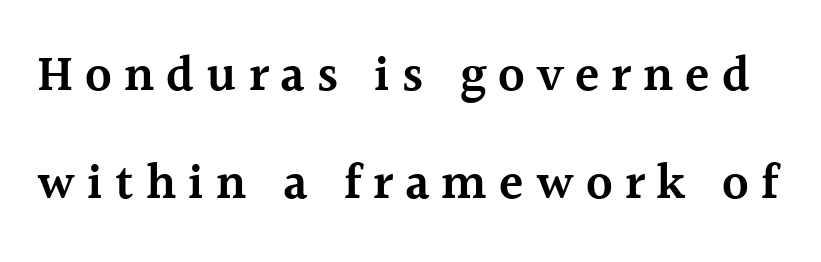
A typesetter would call this leading open, well beyond the default. Descender tails drop into unmarked territory. Semibold letterforms, between regular and bold. Type style note: has serifs. Substantial extra tracking has been applied to these lines.
